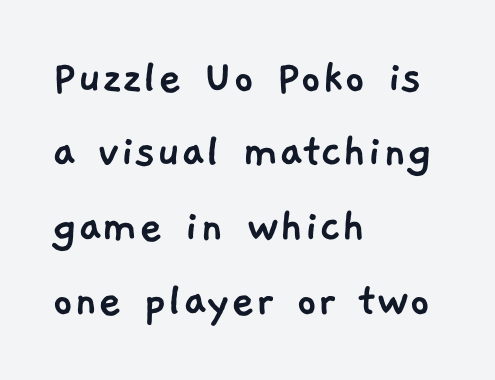
{"serif": "no", "width": "normal", "stroke_contrast": "low", "x_height": "medium", "monospaced": "no", "underline": "no", "align": "left", "line_spacing": "normal", "line_spacing_ratio": 1.46, "letter_spacing": "normal", "letter_spacing_em": 0.0, "glyph_px": 51}
